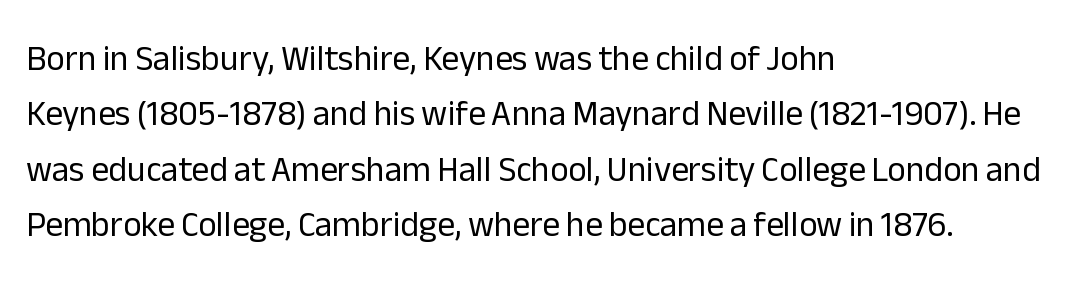
The image shows 35 px regular-weight sans-serif type, upright; set left-aligned, normal line spacing (1.58x), normal letter spacing, not underlined; low stroke contrast and a medium x-height.
